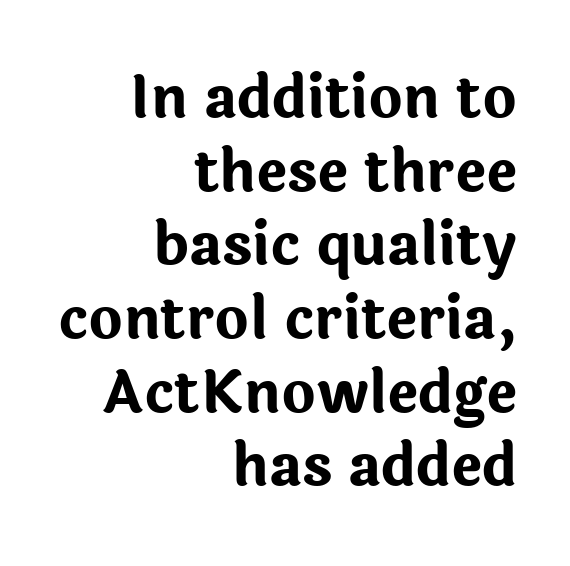
Q: Is the text bold? A: Yes.
Q: Is the text italic (slanted)? A: No, it is upright.
Q: Is the typeface a serif or a sans-serif typeface? A: Sans-serif.
Q: Is the text underlined? A: No.
Q: How is the paragraph aligned? A: Right-aligned.
Q: Is the spacing between letters normal or unusually wide? A: Normal.
Q: Is the spacing between lines tight, normal or loose? A: Normal.
Q: Width (condensed, normal, or wide)? A: Normal.
Q: Stroke contrast? A: Low.
Q: x-height? A: Medium.
Q: Monospaced? A: No.
